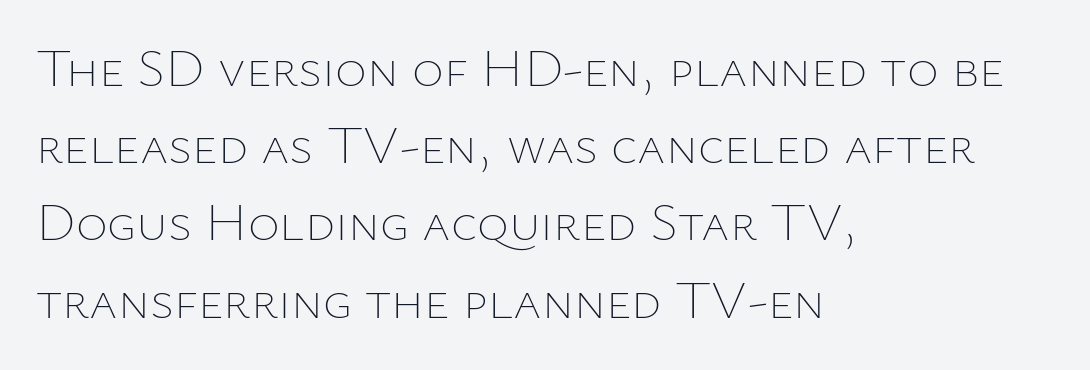
The image shows 54 px thin type, upright; set left-aligned, normal line spacing (1.43x), normal letter spacing, not underlined; low stroke contrast and a medium x-height.
